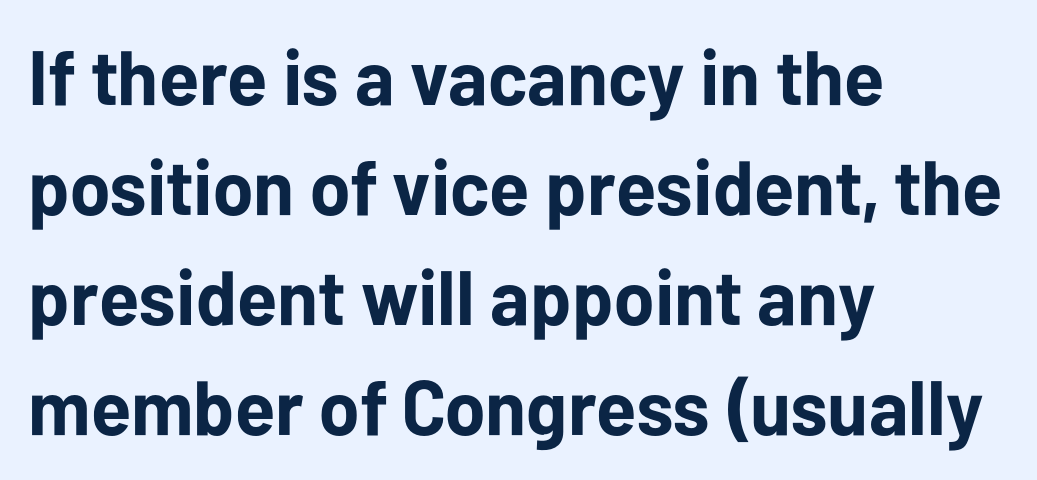
I'd describe the lettering as bold — thick and assertive. The string is rendered with underlining switched off. No feet cap the strokes, marking this as sans-serif type. Spacing between characters is what you'd get straight out of the box.
